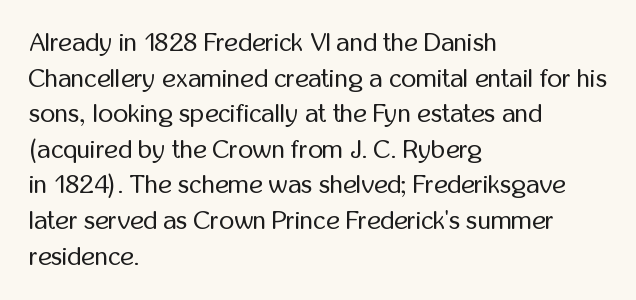
{"italic": "no", "bold": "no", "underline": "no", "align": "left", "line_spacing": "normal", "line_spacing_ratio": 1.37, "letter_spacing": "normal", "letter_spacing_em": 0.0, "glyph_px": 26}
